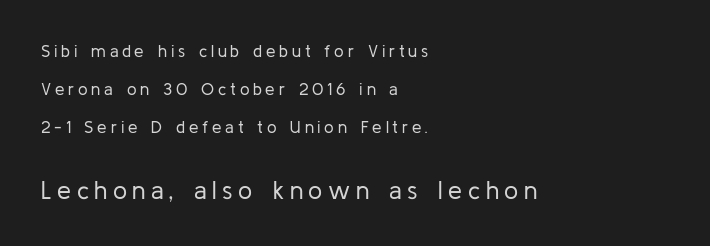
{"italic": "no", "bold": "no", "underline": "no", "align": "left", "line_spacing": "loose", "line_spacing_ratio": 2.23, "letter_spacing": "wide", "letter_spacing_em": 0.22, "larger_block": "second", "size_ratio": 1.47, "glyph_px": 25}
